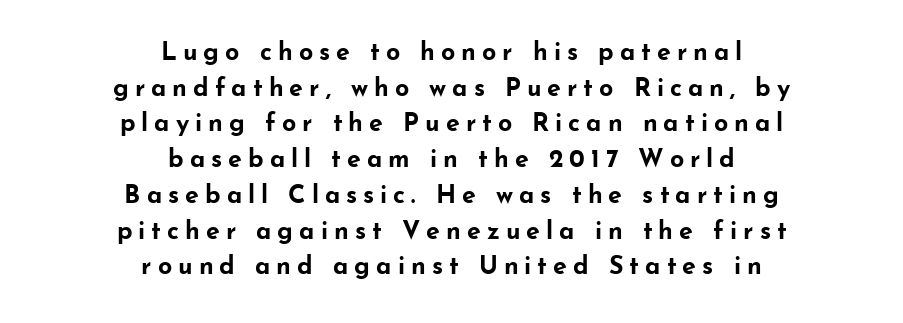
Q: Is the text bold? A: Yes.
Q: Is the text italic (slanted)? A: No, it is upright.
Q: Is the text underlined? A: No.
Q: How is the paragraph aligned? A: Centered.
Q: Is the spacing between letters normal or unusually wide? A: Unusually wide.
Q: Is the spacing between lines tight, normal or loose? A: Normal.
